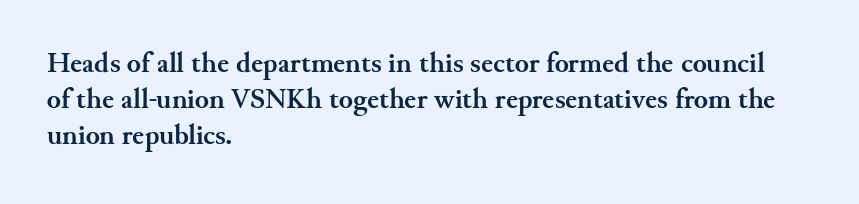
The image shows 29 px semibold serif type, upright; set left-aligned, normal line spacing (1.25x), normal letter spacing, not underlined; medium stroke contrast and a small x-height.
